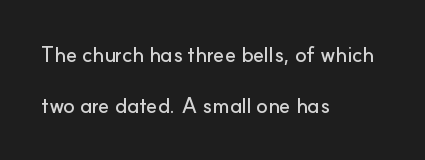
The image shows 21 px text type, upright; set left-aligned, loose line spacing (2.41x), normal letter spacing, not underlined.
